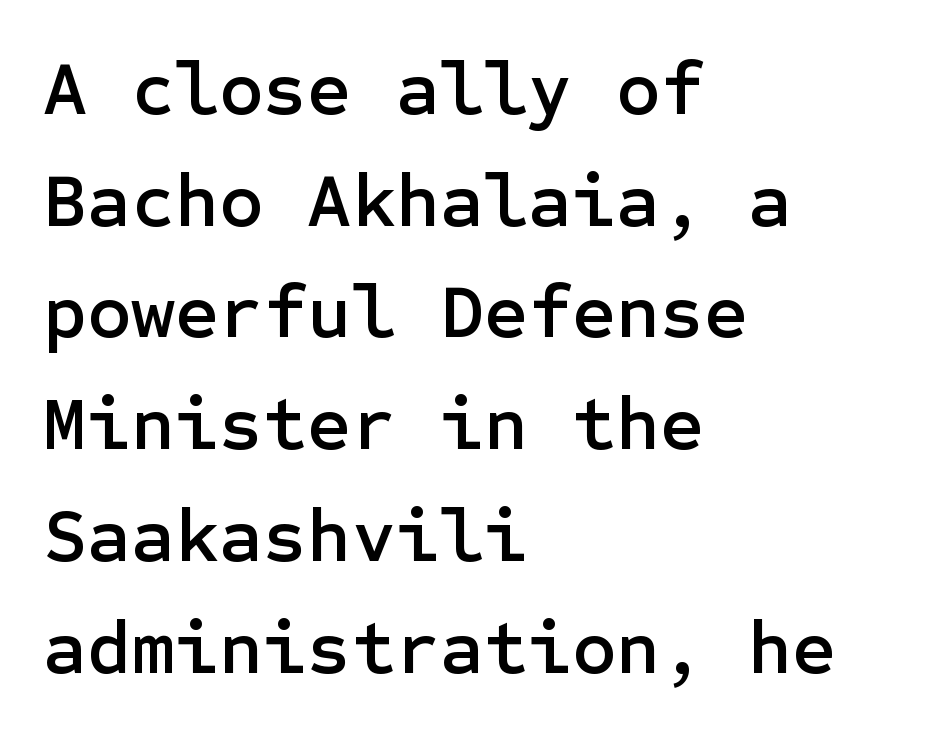
{"serif": "no", "italic": "no", "width": "normal", "stroke_contrast": "low", "x_height": "medium", "underline": "no", "align": "left", "line_spacing": "normal", "line_spacing_ratio": 1.47, "letter_spacing": "normal", "letter_spacing_em": 0.0, "glyph_px": 76}
